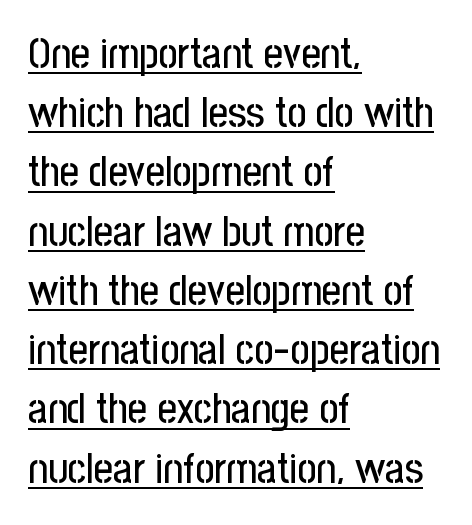
{"serif": "no", "italic": "no", "width": "condensed", "stroke_contrast": "low", "x_height": "medium", "monospaced": "no", "underline": "yes", "align": "left", "line_spacing": "normal", "line_spacing_ratio": 1.41, "letter_spacing": "normal", "letter_spacing_em": 0.0, "glyph_px": 42}
